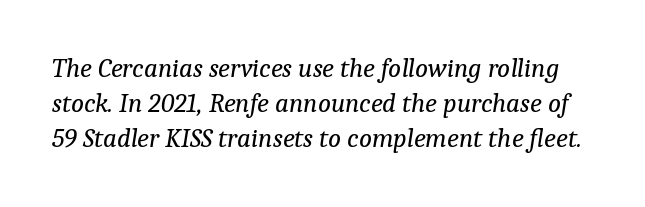
A typesetter would call this zero additional tracking. Ink coverage per letter is moderate at most. This block has exactly the height ordinary leading produces. Would a proofreader flag this as italicized? Yes.
